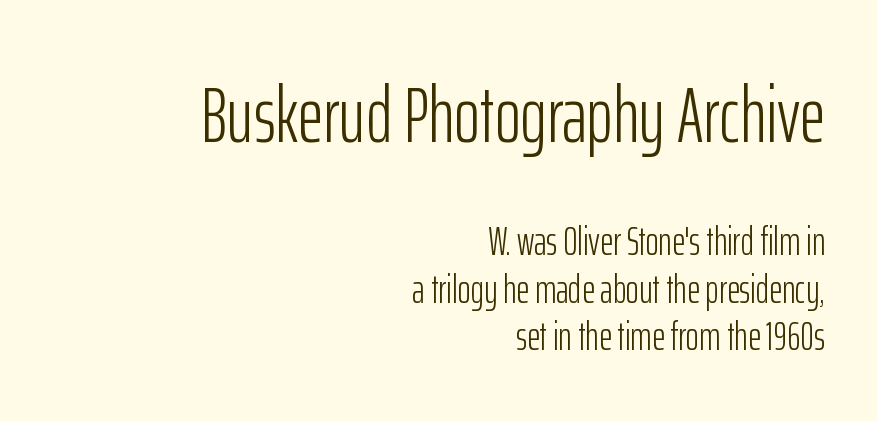
The image shows 79 px light, condensed sans-serif type, upright; set right-aligned, line spacing 1.19x, normal letter spacing, not underlined; the first (top) block is 1.98x larger; low stroke contrast and a medium x-height.
